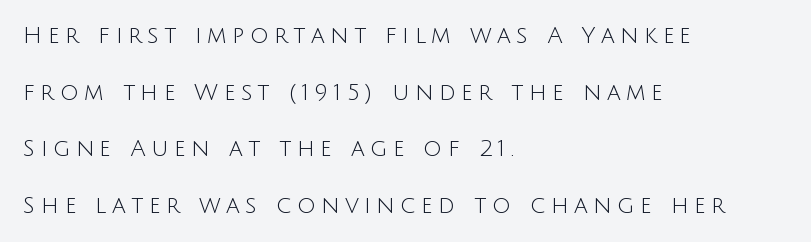
Q: Is the text bold? A: No.
Q: Is the text italic (slanted)? A: No, it is upright.
Q: Is the text underlined? A: No.
Q: How is the paragraph aligned? A: Left-aligned.
Q: Is the spacing between letters normal or unusually wide? A: Unusually wide.
Q: Is the spacing between lines tight, normal or loose? A: Loose.
